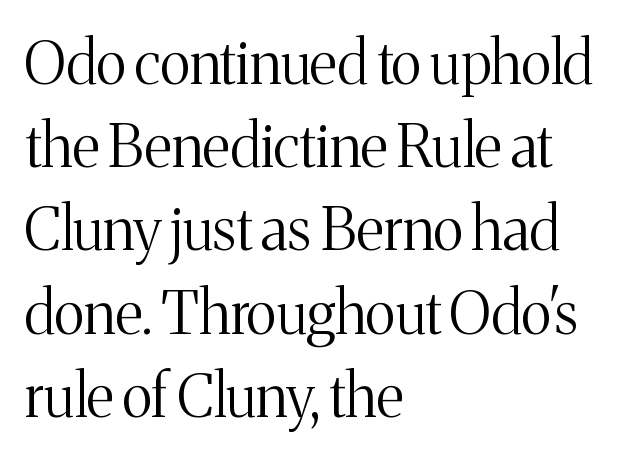
What's the leading like? Ordinary, nothing unusual. You could call the tracking neutral — neither tight nor loose. If you drew a line through each stem, it would be perfectly vertical. Weight: in the light-to-regular range. The passage shown is typeset with a serif family. Line beginnings align vertically; line endings do not.
